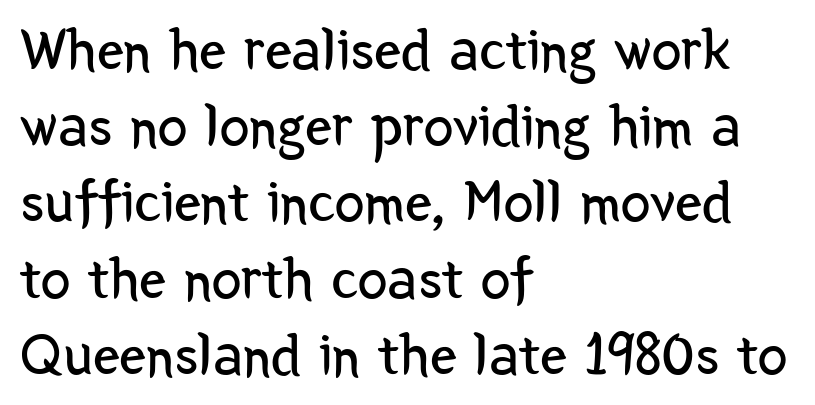
{"serif": "no", "italic": "no", "bold": "no", "weight": "regular", "width": "condensed", "stroke_contrast": "low", "x_height": "medium", "monospaced": "no", "underline": "no", "align": "left", "line_spacing": "normal", "line_spacing_ratio": 1.27, "letter_spacing": "normal", "letter_spacing_em": 0.0, "glyph_px": 60}
